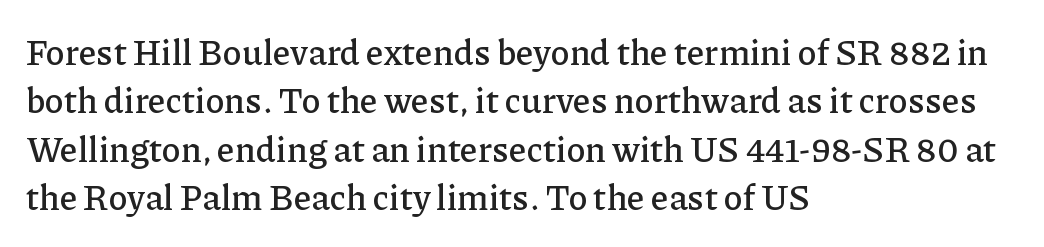
Q: Is the text italic (slanted)? A: No, it is upright.
Q: Is the typeface a serif or a sans-serif typeface? A: Serif.
Q: Is the text underlined? A: No.
Q: How is the paragraph aligned? A: Left-aligned.
Q: Is the spacing between letters normal or unusually wide? A: Normal.
Q: Is the spacing between lines tight, normal or loose? A: Normal.
Q: Width (condensed, normal, or wide)? A: Normal.
Q: Stroke contrast? A: Low.
Q: x-height? A: Medium.
Q: Monospaced? A: No.
